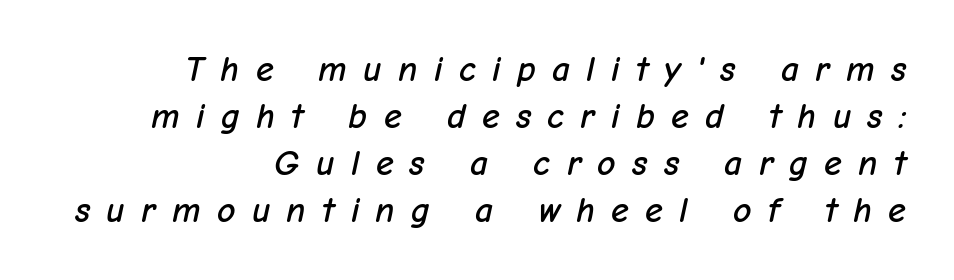
The letters advance in unequal steps, a hallmark of proportional type. Slanted lettering throughout. Caption: multi-line text, flush right, ragged left. How would I describe the line gaps? Plain and ordinary. You could only call the tracking loose — the letters float apart. Rule under the text: the space is simply empty.
